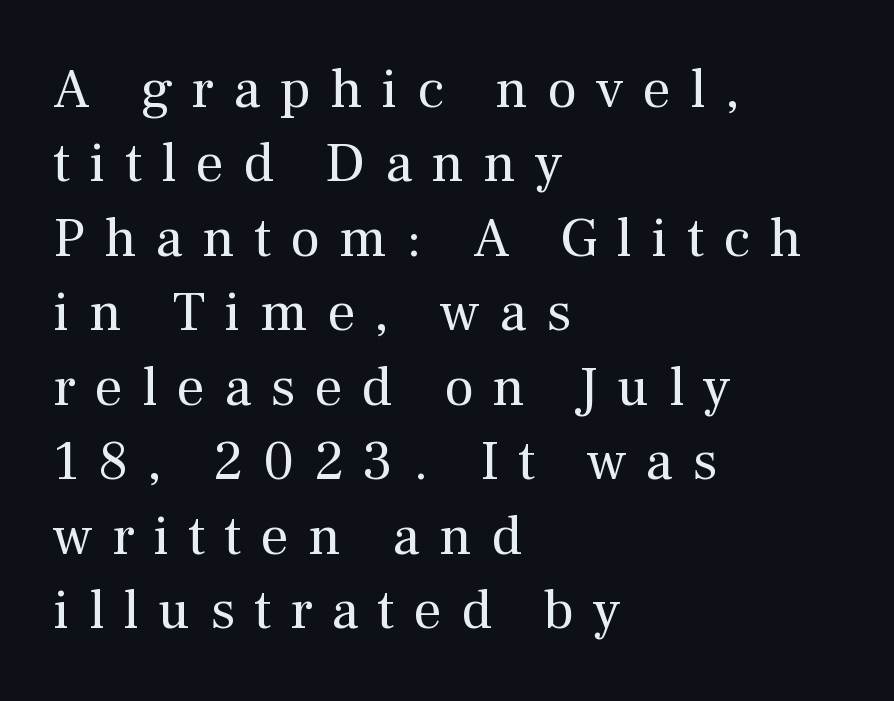
Q: Is the text bold? A: No.
Q: Is the text italic (slanted)? A: No, it is upright.
Q: Is the typeface a serif or a sans-serif typeface? A: Serif.
Q: Is the text underlined? A: No.
Q: How is the paragraph aligned? A: Left-aligned.
Q: Is the spacing between letters normal or unusually wide? A: Unusually wide.
Q: Is the spacing between lines tight, normal or loose? A: Normal.
Q: Width (condensed, normal, or wide)? A: Normal.
Q: Stroke contrast? A: Medium.
Q: x-height? A: Medium.
Q: Monospaced? A: No.
